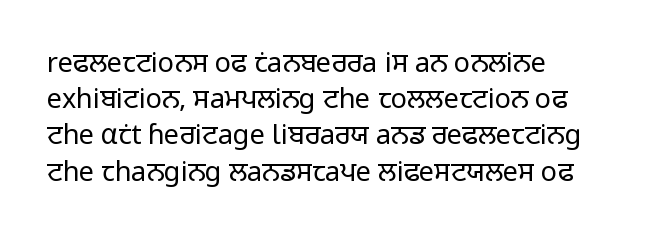
The image shows 27 px text type, upright; set left-aligned, normal line spacing (1.34x), normal letter spacing, not underlined.
